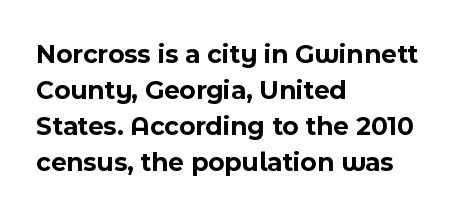
{"italic": "no", "bold": "yes", "underline": "no", "align": "left", "line_spacing": "normal", "line_spacing_ratio": 1.33, "letter_spacing": "normal", "letter_spacing_em": 0.0, "glyph_px": 27}
